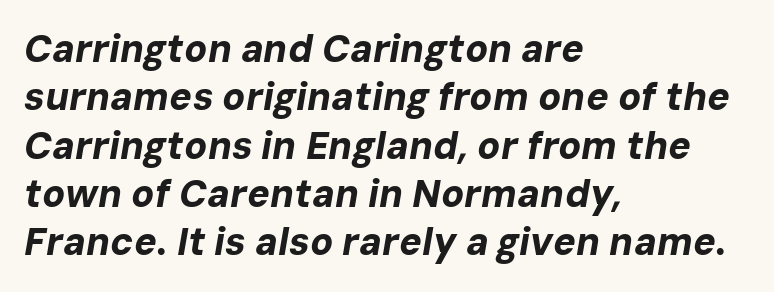
Look at the tracking — it's just the regular setting, nothing added. Has an underline been added? It has not. Pretty heavy lettering here — definitely bold. Spacing verdict: proportional, widths tailored to each character. The text carries the slant typical of an italic or oblique font. Is the block centered? No — it sits flush against the left margin.
